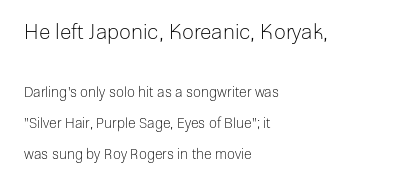
{"italic": "no", "bold": "no", "underline": "no", "align": "left", "line_spacing": "loose", "line_spacing_ratio": 2.2, "letter_spacing": "normal", "letter_spacing_em": 0.0, "larger_block": "first", "size_ratio": 1.5, "glyph_px": 21}
